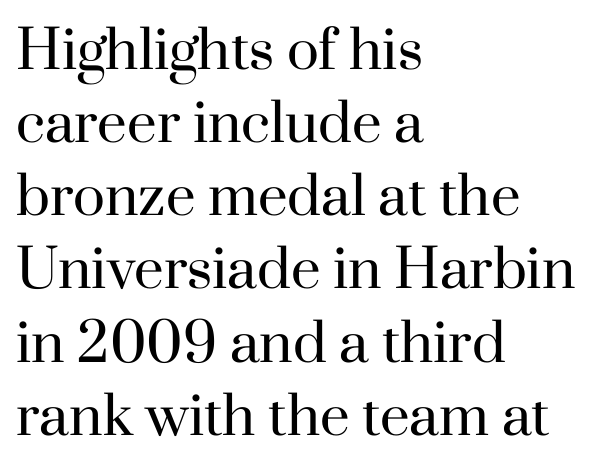
{"serif": "yes", "italic": "no", "bold": "no", "weight": "regular", "width": "normal", "stroke_contrast": "high", "x_height": "small", "monospaced": "no", "underline": "no", "align": "left", "line_spacing": "normal", "line_spacing_ratio": 1.38, "letter_spacing": "normal", "letter_spacing_em": 0.0, "glyph_px": 53}
